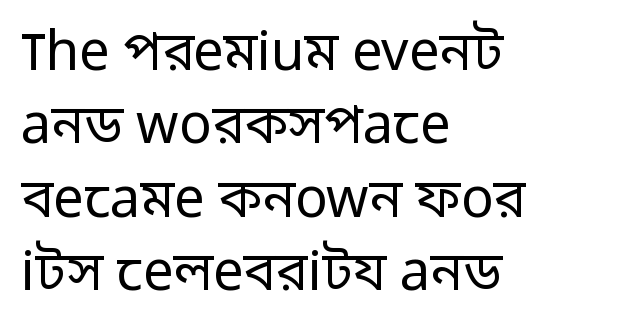
{"serif": "no", "italic": "no", "bold": "no", "weight": "regular", "width": "normal", "stroke_contrast": "low", "x_height": "medium", "monospaced": "no", "underline": "no", "align": "left", "line_spacing": "normal", "line_spacing_ratio": 1.36, "letter_spacing": "normal", "letter_spacing_em": 0.0, "glyph_px": 54}
